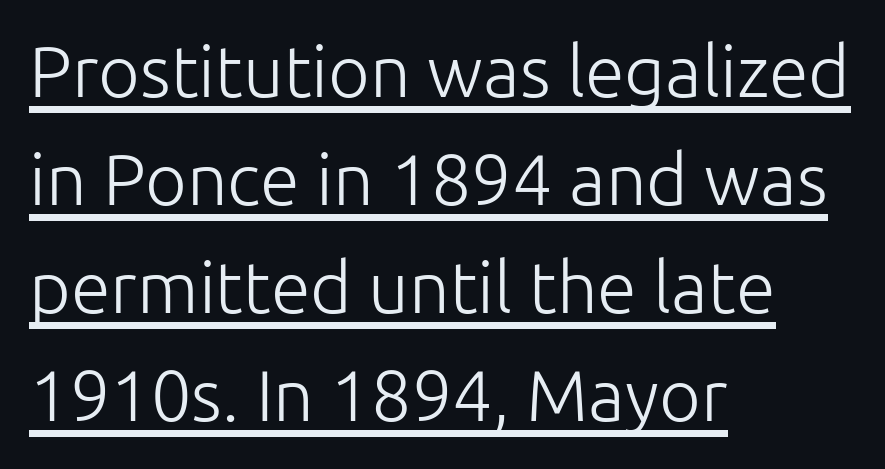
The image shows 72 px light sans-serif type, upright; set left-aligned, normal line spacing (1.5x), normal letter spacing, underlined; low stroke contrast and a medium x-height.
